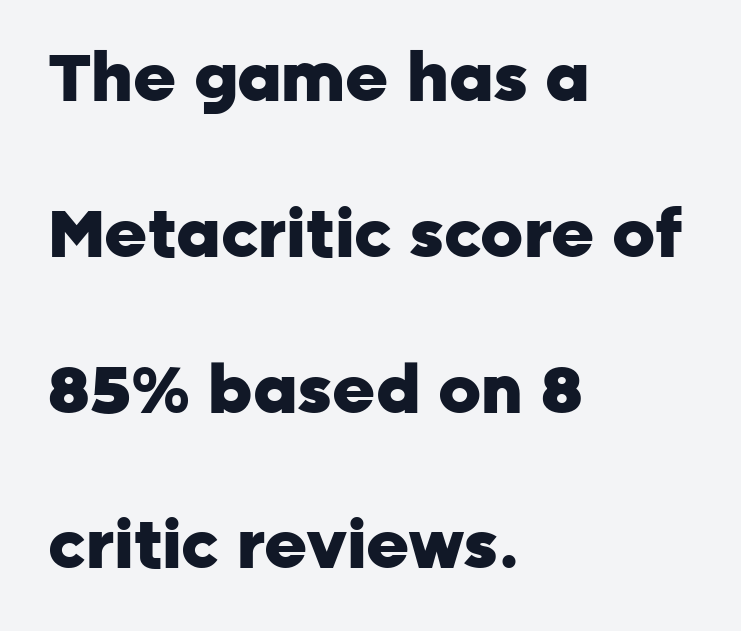
Q: Is the text bold? A: Yes.
Q: Is the text italic (slanted)? A: No, it is upright.
Q: Is the typeface a serif or a sans-serif typeface? A: Sans-serif.
Q: Is the text underlined? A: No.
Q: How is the paragraph aligned? A: Left-aligned.
Q: Is the spacing between letters normal or unusually wide? A: Normal.
Q: Is the spacing between lines tight, normal or loose? A: Loose.
Q: Width (condensed, normal, or wide)? A: Normal.
Q: Stroke contrast? A: Low.
Q: x-height? A: Medium.
Q: Monospaced? A: No.
